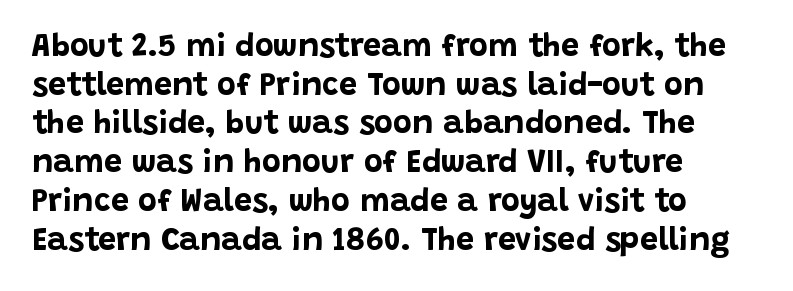
Q: Is the text bold? A: Yes.
Q: Is the text italic (slanted)? A: No, it is upright.
Q: Is the typeface a serif or a sans-serif typeface? A: Sans-serif.
Q: Is the text underlined? A: No.
Q: How is the paragraph aligned? A: Left-aligned.
Q: Is the spacing between letters normal or unusually wide? A: Normal.
Q: Width (condensed, normal, or wide)? A: Normal.
Q: Stroke contrast? A: Low.
Q: x-height? A: Large.
Q: Monospaced? A: No.
